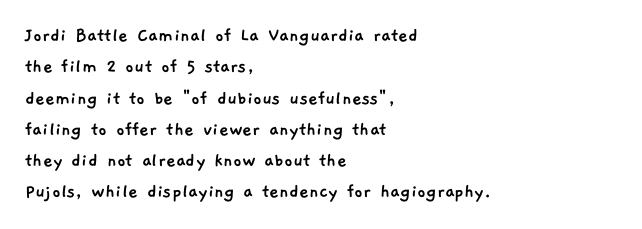
{"underline": "no", "align": "left", "line_spacing": "normal", "line_spacing_ratio": 1.49, "letter_spacing": "normal", "letter_spacing_em": 0.0, "glyph_px": 21}
